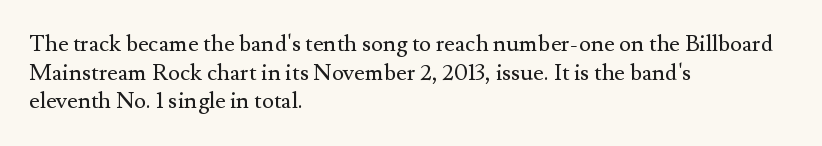
The image shows 23 px text type, upright; set left-aligned, normal line spacing (1.25x), normal letter spacing, not underlined.
